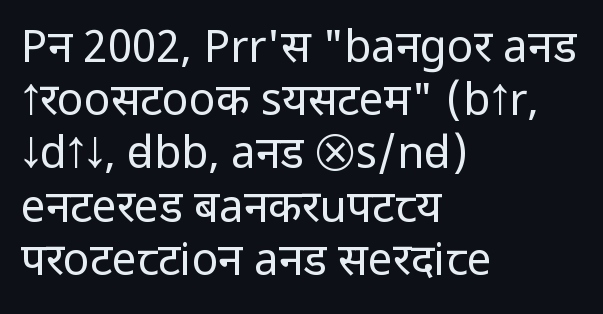
The image shows 44 px regular-weight, condensed sans-serif type, upright; set left-aligned, line spacing 1.21x, normal letter spacing, not underlined; low stroke contrast and a large x-height.
